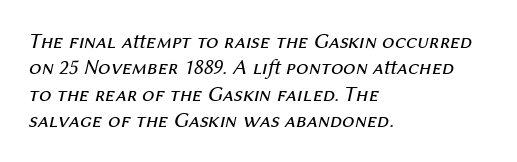
The lettering tilts uniformly, giving the passage an italic look. This is not heavy type; no bold has been used. Horizontal alignment here is leftward, the default for most running prose. Honestly, the letter spacing is just normal — you wouldn't notice it. Rule under the text: the space is simply empty.
